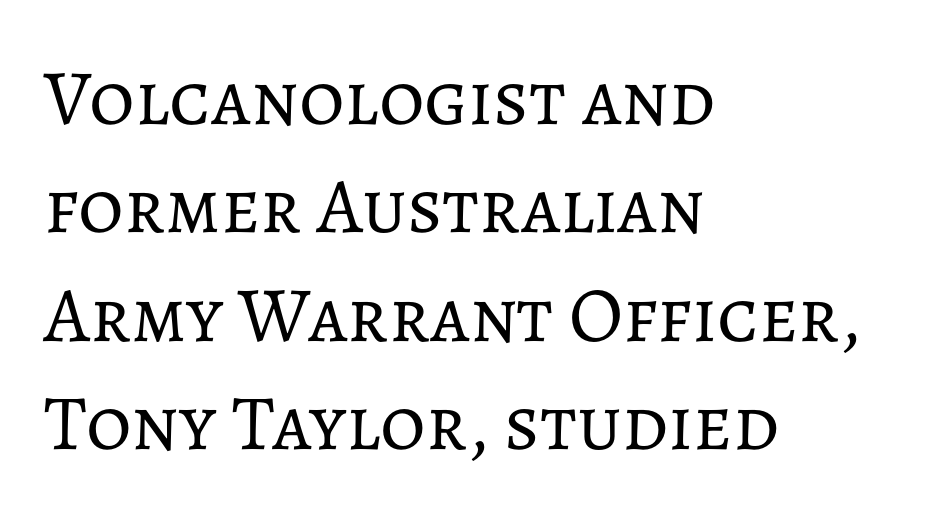
Q: Is the text bold? A: No.
Q: Is the text italic (slanted)? A: No, it is upright.
Q: Is the text underlined? A: No.
Q: How is the paragraph aligned? A: Left-aligned.
Q: Is the spacing between letters normal or unusually wide? A: Normal.
Q: Is the spacing between lines tight, normal or loose? A: Normal.
Q: Width (condensed, normal, or wide)? A: Normal.
Q: Stroke contrast? A: Low.
Q: x-height? A: Medium.
Q: Monospaced? A: No.
